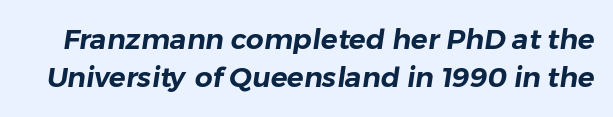
The image shows 28 px sans-serif type; set normal line spacing (1.37x), normal letter spacing, not underlined; low stroke contrast and a medium x-height.
